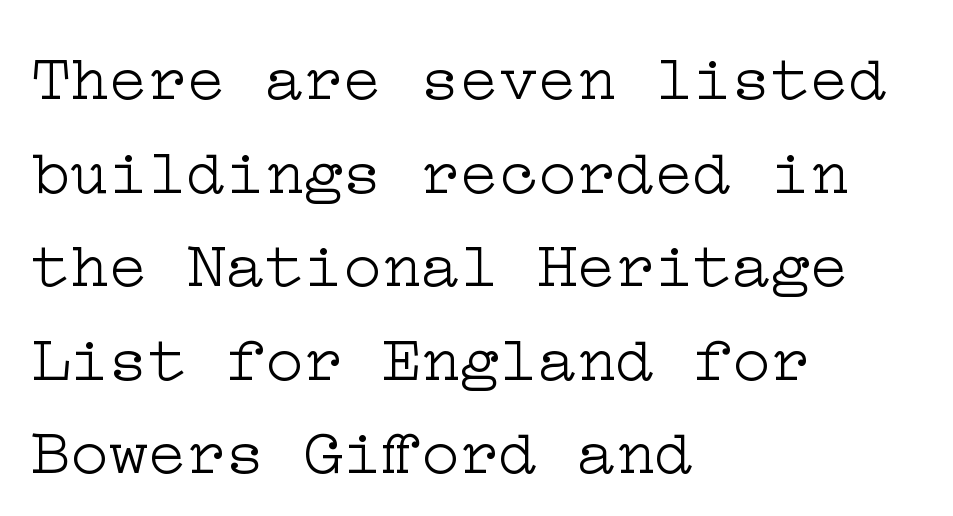
Does extra space separate the letters? No, they use regular spacing. Serif or sans? Serif — the stroke terminals have little feet. The passage is arranged the way most books set body copy — flush left. Horizontal bands of white between lines are of average thickness. This is not heavy type; no bold has been used.
